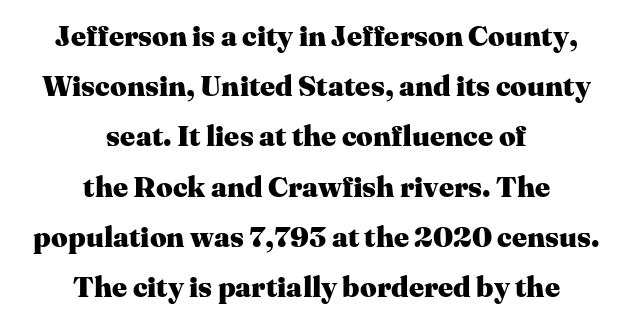
The image shows 29 px heavy serif type, upright; set centered, line spacing 1.73x, normal letter spacing, not underlined; medium stroke contrast and a medium x-height.
